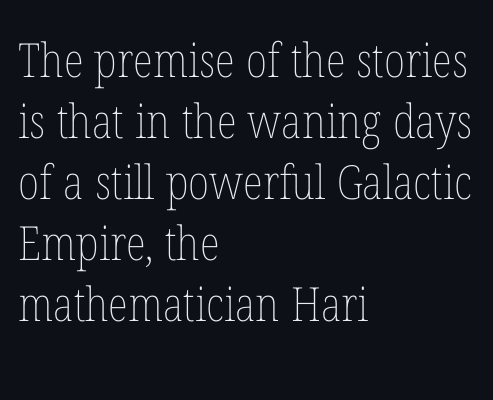
{"italic": "no", "bold": "no", "weight": "thin", "width": "condensed", "stroke_contrast": "low", "x_height": "medium", "monospaced": "no", "underline": "no", "align": "left", "line_spacing": "normal", "line_spacing_ratio": 1.3, "letter_spacing": "normal", "letter_spacing_em": 0.0, "glyph_px": 47}
